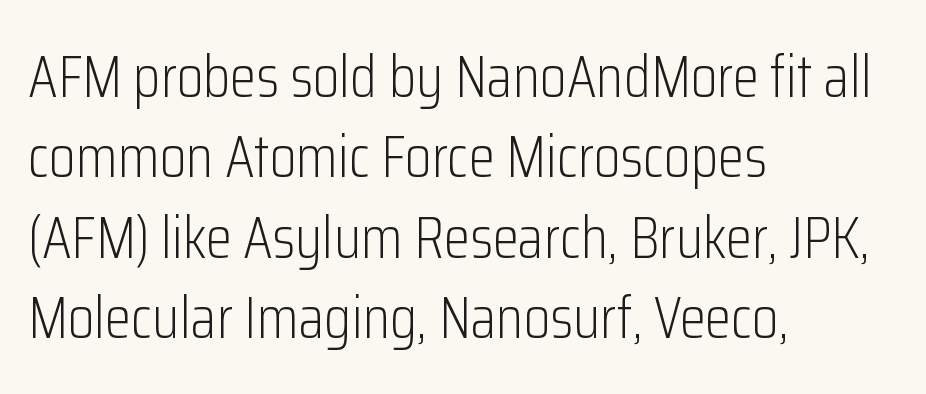
The image shows 60 px light, condensed sans-serif type, upright; set left-aligned, normal line spacing (1.34x), normal letter spacing, not underlined; low stroke contrast and a medium x-height.
